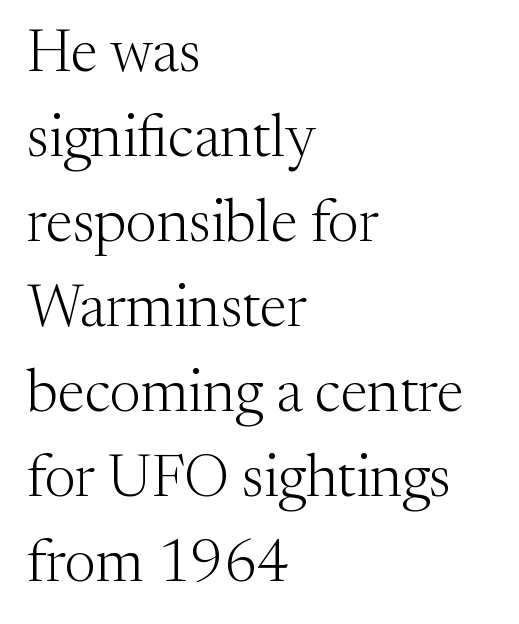
Q: Is the text bold? A: No.
Q: Is the text italic (slanted)? A: No, it is upright.
Q: Is the typeface a serif or a sans-serif typeface? A: Serif.
Q: Is the text underlined? A: No.
Q: How is the paragraph aligned? A: Left-aligned.
Q: Is the spacing between letters normal or unusually wide? A: Normal.
Q: Is the spacing between lines tight, normal or loose? A: Normal.
Q: Width (condensed, normal, or wide)? A: Normal.
Q: Stroke contrast? A: Medium.
Q: x-height? A: Medium.
Q: Monospaced? A: No.
